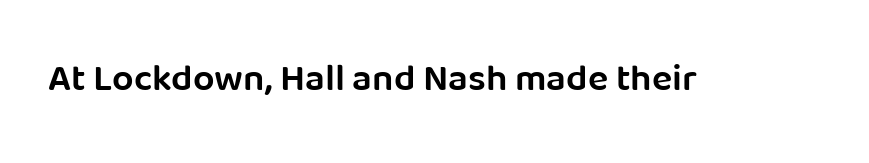
The image shows 38 px semibold sans-serif type, upright; set normal letter spacing, not underlined; low stroke contrast and a large x-height.
